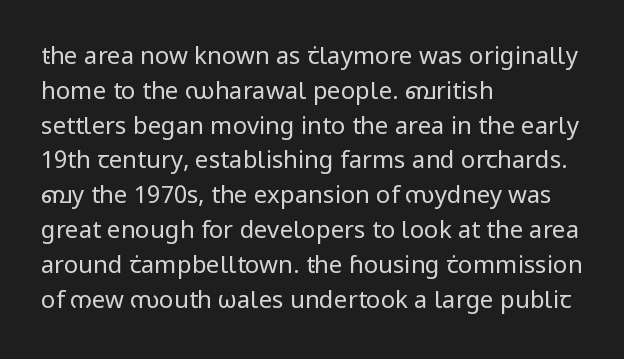
Summary of weight: not heavy and not bold. The passage shown stacks its lines at a standard gap. Upright lettering throughout. Tracking value appears to be zero — textbook default spacing.
